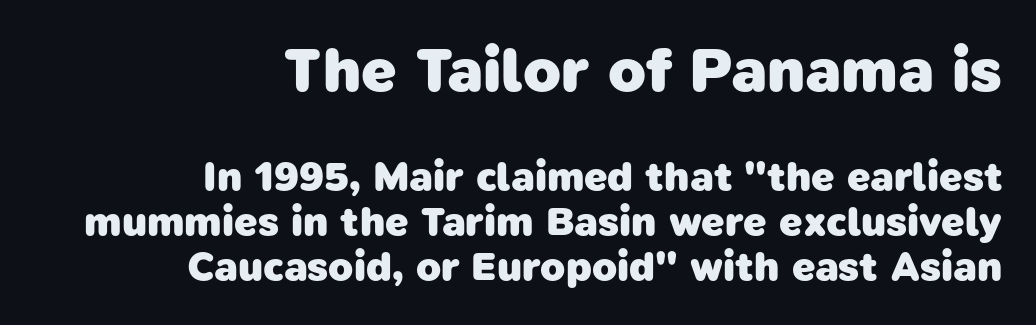
Is this a fixed-width face? No — the glyphs have proportional, varying widths. Summary of weight: heavy, a full bold. Just letters on the line, the space beneath them empty. These lines keep a tight, regular rhythm from letter to letter.
